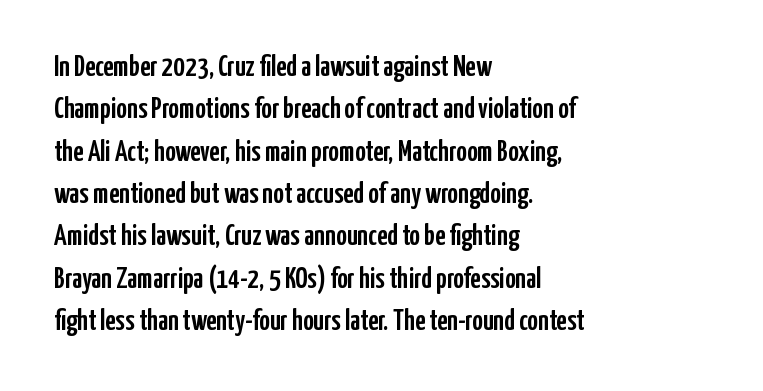
Interline gaps are of average width in this sample. The rendering keeps characters at their native spacing. The setting favours the left margin, as ordinary paragraphs usually do. A typesetter would call this proportional, since set widths differ per character. Nope, not italic — everything's standing straight. Just letters on the line, the space beneath them empty.
